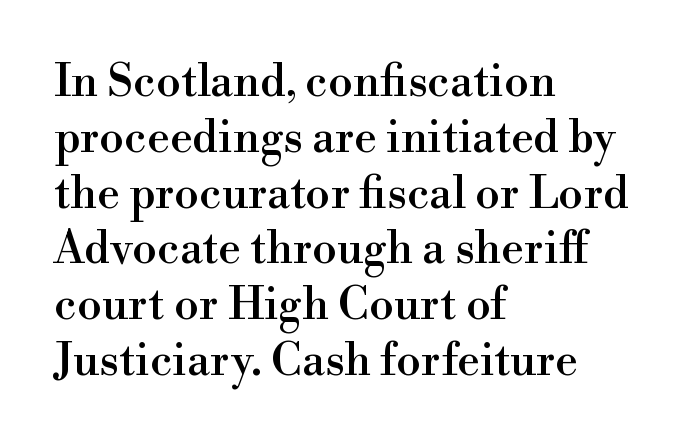
{"serif": "yes", "italic": "no", "width": "normal", "stroke_contrast": "high", "x_height": "small", "monospaced": "no", "underline": "no", "align": "left", "line_spacing_ratio": 1.24, "letter_spacing": "normal", "letter_spacing_em": 0.0, "glyph_px": 45}
